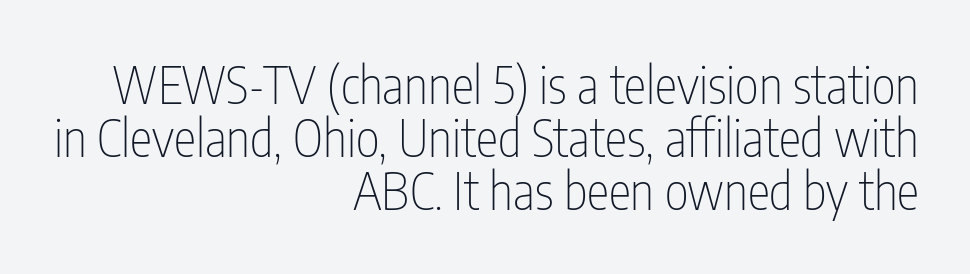
Q: Is the text bold? A: No.
Q: Is the text italic (slanted)? A: No, it is upright.
Q: Is the typeface a serif or a sans-serif typeface? A: Sans-serif.
Q: Is the text underlined? A: No.
Q: How is the paragraph aligned? A: Right-aligned.
Q: Is the spacing between letters normal or unusually wide? A: Normal.
Q: Is the spacing between lines tight, normal or loose? A: Tight.
Q: Width (condensed, normal, or wide)? A: Condensed.
Q: Stroke contrast? A: Low.
Q: x-height? A: Medium.
Q: Monospaced? A: No.
